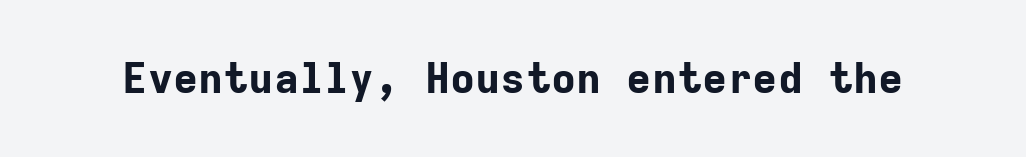
The image shows 42 px bold sans-serif type, upright, monospaced; set normal letter spacing, not underlined; low stroke contrast and a medium x-height.
